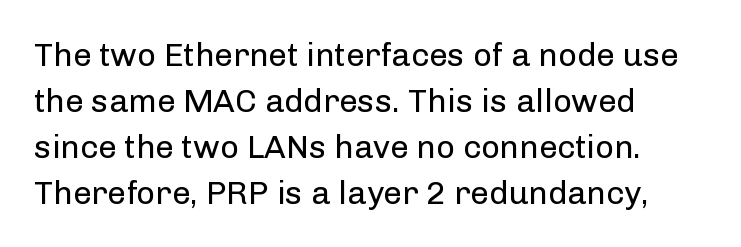
The image shows 33 px regular-weight sans-serif type, upright; set left-aligned, normal line spacing (1.39x), normal letter spacing, not underlined; low stroke contrast and a medium x-height.
